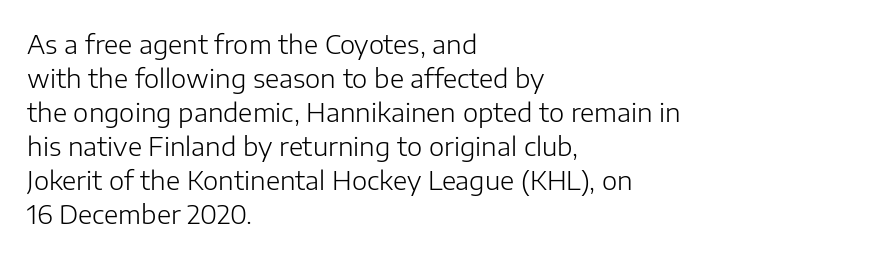
Descenders are the only things crossing below the line. All the whitespace from short lines collects on the right. Characters remain perfectly vertical along every line. The letters sit at their default tracking, neither squeezed nor spread.
